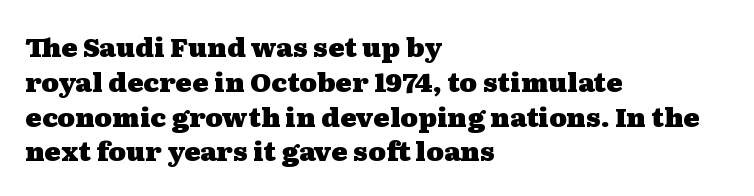
The words here are not underlined. Style check: upright. Typesetter's note: full bold, strokes at maximum text heaviness. Left-aligned paragraph, ragged on the right. One glance says typical: line gaps are just what's usual. Look at the tracking — it's just the regular setting, nothing added.
